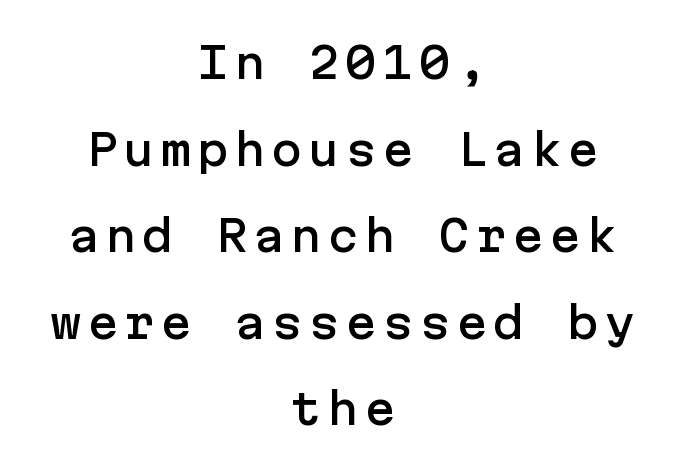
Q: Is the text italic (slanted)? A: No, it is upright.
Q: Is the typeface a serif or a sans-serif typeface? A: Sans-serif.
Q: Is the text underlined? A: No.
Q: How is the paragraph aligned? A: Centered.
Q: Is the spacing between lines tight, normal or loose? A: Loose.
Q: Width (condensed, normal, or wide)? A: Normal.
Q: Stroke contrast? A: Low.
Q: x-height? A: Medium.
